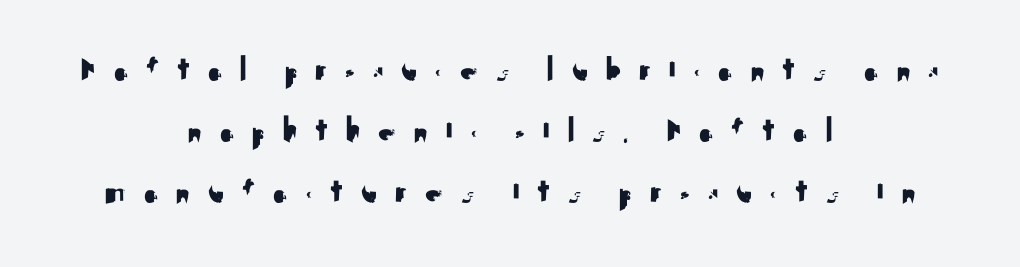
Q: Is the text italic (slanted)? A: No, it is upright.
Q: Is the typeface a serif or a sans-serif typeface? A: Sans-serif.
Q: Is the text underlined? A: No.
Q: How is the paragraph aligned? A: Centered.
Q: Is the spacing between letters normal or unusually wide? A: Unusually wide.
Q: Is the spacing between lines tight, normal or loose? A: Normal.
Q: Width (condensed, normal, or wide)? A: Normal.
Q: Stroke contrast? A: Medium.
Q: x-height? A: Small.
Q: Monospaced? A: No.
